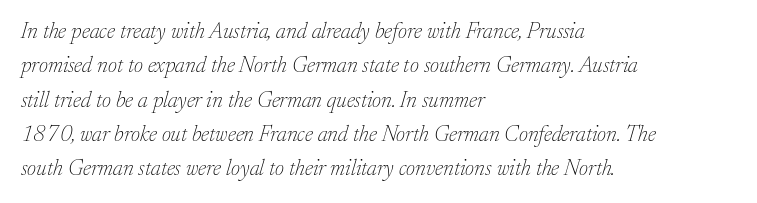
The image shows 22 px text type, italic (leaning right); set left-aligned, normal line spacing (1.56x), normal letter spacing, not underlined.
